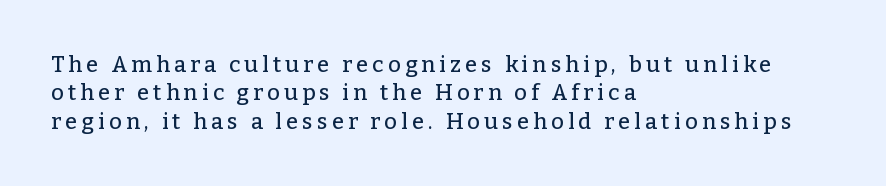
{"italic": "no", "underline": "no", "align": "left", "line_spacing": "normal", "line_spacing_ratio": 1.29, "glyph_px": 22}
